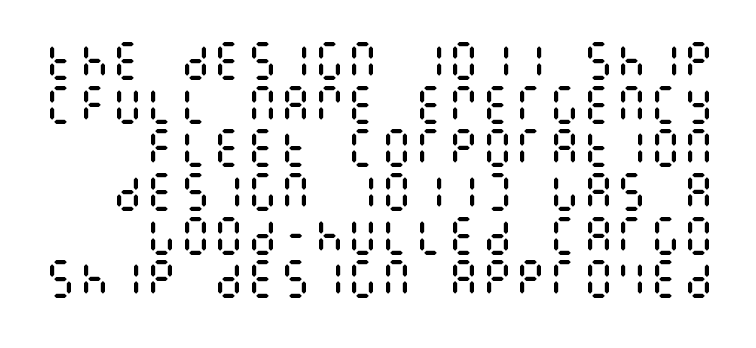
Q: Is the text bold? A: No.
Q: Is the text italic (slanted)? A: No, it is upright.
Q: Is the text underlined? A: No.
Q: How is the paragraph aligned? A: Right-aligned.
Q: Is the spacing between letters normal or unusually wide? A: Normal.
Q: Is the spacing between lines tight, normal or loose? A: Tight.
Q: Width (condensed, normal, or wide)? A: Condensed.
Q: Stroke contrast? A: Medium.
Q: x-height? A: Large.
